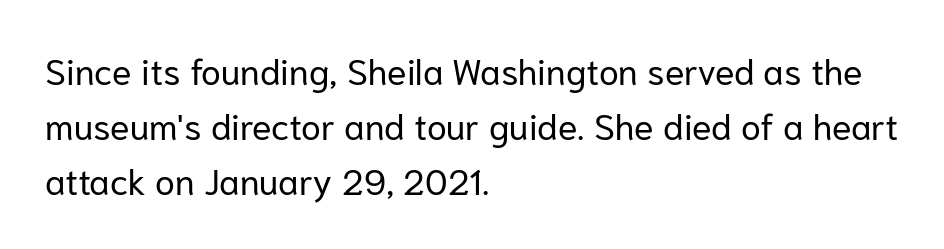
Q: Is the text bold? A: No.
Q: Is the text italic (slanted)? A: No, it is upright.
Q: Is the typeface a serif or a sans-serif typeface? A: Sans-serif.
Q: Is the text underlined? A: No.
Q: How is the paragraph aligned? A: Left-aligned.
Q: Is the spacing between letters normal or unusually wide? A: Normal.
Q: Is the spacing between lines tight, normal or loose? A: Normal.
Q: Width (condensed, normal, or wide)? A: Normal.
Q: Stroke contrast? A: Low.
Q: x-height? A: Medium.
Q: Monospaced? A: No.
